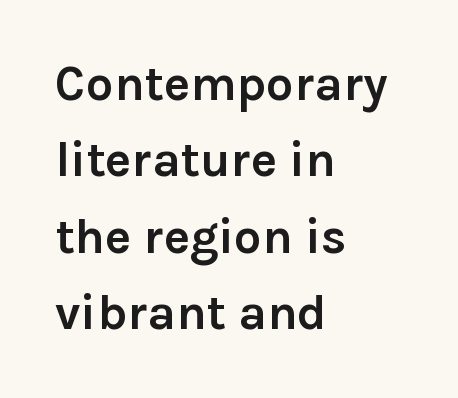
The image shows 49 px semibold sans-serif type, upright; set left-aligned, normal line spacing (1.56x), normal letter spacing, not underlined; low stroke contrast and a medium x-height.
